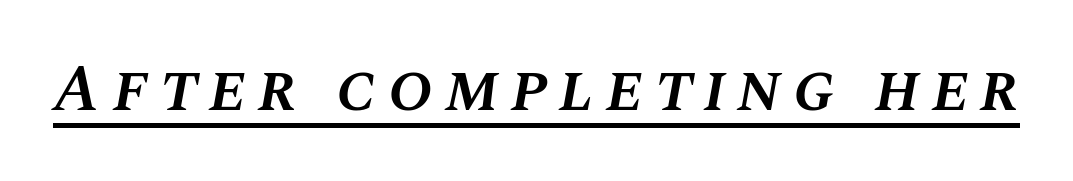
{"italic": "yes", "lean": "right", "slant_degrees": 10, "bold": "semi", "weight": "semibold", "width": "normal", "stroke_contrast": "medium", "x_height": "large", "monospaced": "no", "underline": "yes", "glyph_px": 67}
